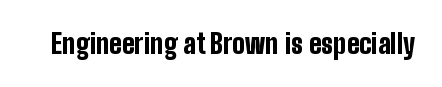
What stands out about the letter spacing? Nothing — it is the standard amount. No italicization has been applied; the sample stays upright. The gap between lines stays unmarked. Thick stems and heavy bowls — unmistakably bold.
